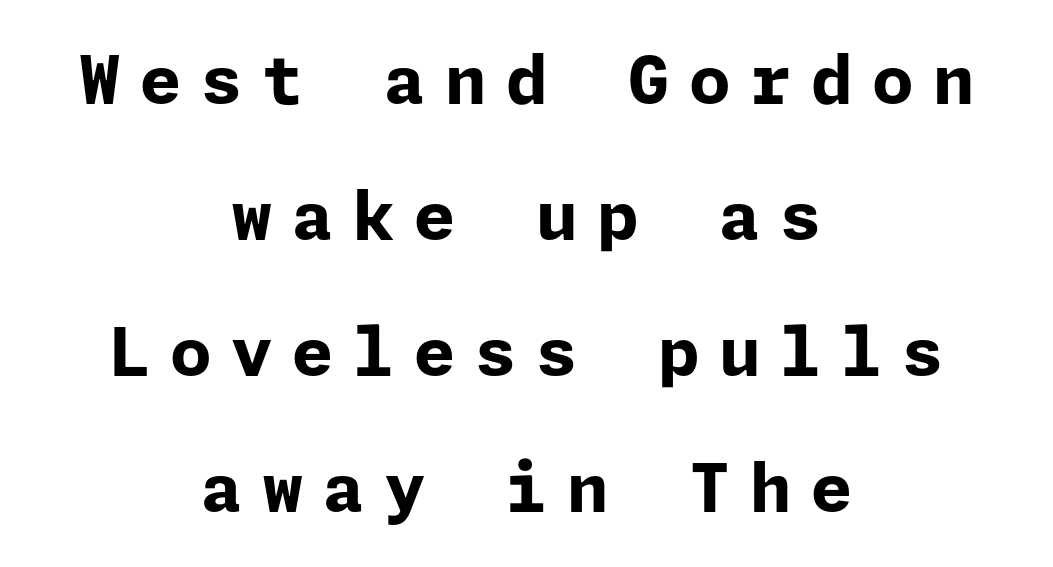
{"serif": "no", "italic": "no", "bold": "yes", "weight": "bold", "width": "normal", "stroke_contrast": "low", "x_height": "medium", "underline": "no", "align": "center", "line_spacing": "loose", "line_spacing_ratio": 2.03, "letter_spacing": "wide", "letter_spacing_em": 0.29, "glyph_px": 67}
